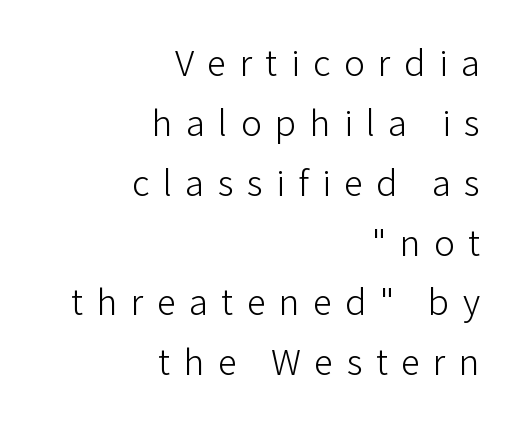
Does the copy run flush right? Yes — the right margin is perfectly even. Character widths vary here, with narrow letters taking less room than wide ones. To sum up the face: it is a sans, with no serifs. The strokes are not fattened; the text isn't bold.
